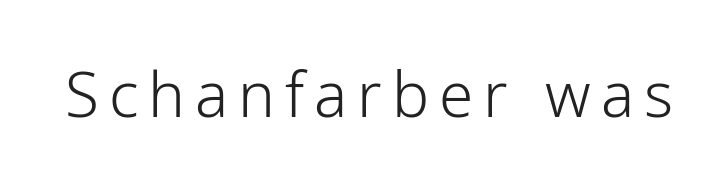
Q: Is the text bold? A: No.
Q: Is the text italic (slanted)? A: No, it is upright.
Q: Is the typeface a serif or a sans-serif typeface? A: Sans-serif.
Q: Is the text underlined? A: No.
Q: Width (condensed, normal, or wide)? A: Normal.
Q: Stroke contrast? A: Low.
Q: x-height? A: Medium.
Q: Monospaced? A: No.
